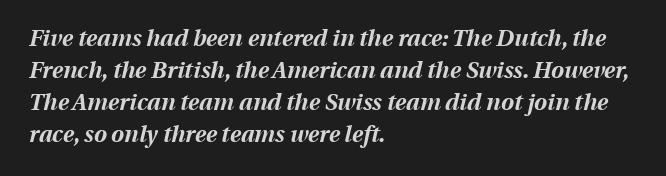
{"italic": "yes", "lean": "right", "slant_degrees": 13, "bold": "yes", "underline": "no", "align": "left", "line_spacing": "normal", "line_spacing_ratio": 1.39, "letter_spacing": "normal", "letter_spacing_em": 0.0, "glyph_px": 23}
